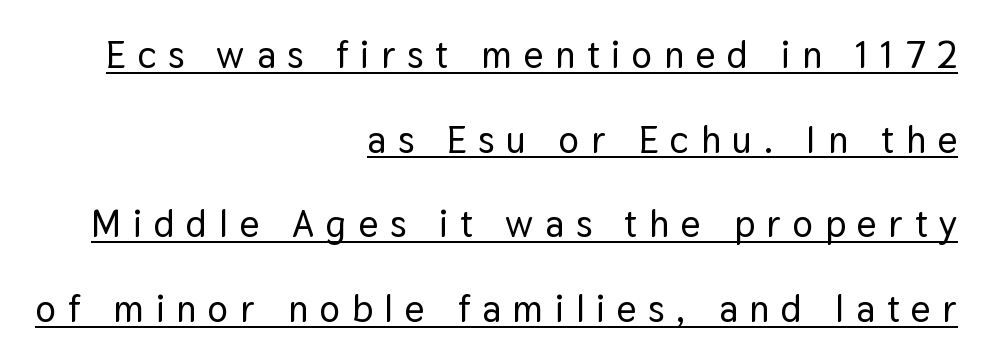
{"serif": "no", "italic": "no", "width": "normal", "stroke_contrast": "low", "x_height": "medium", "monospaced": "no", "underline": "yes", "align": "right", "line_spacing": "loose", "line_spacing_ratio": 2.23, "letter_spacing": "wide", "letter_spacing_em": 0.31, "glyph_px": 38}
